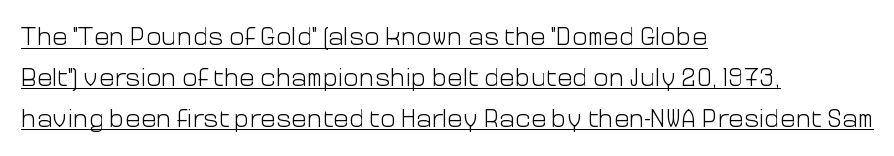
{"italic": "no", "bold": "no", "underline": "yes", "align": "left", "line_spacing": "normal", "line_spacing_ratio": 1.57, "letter_spacing": "normal", "letter_spacing_em": 0.0, "glyph_px": 26}
